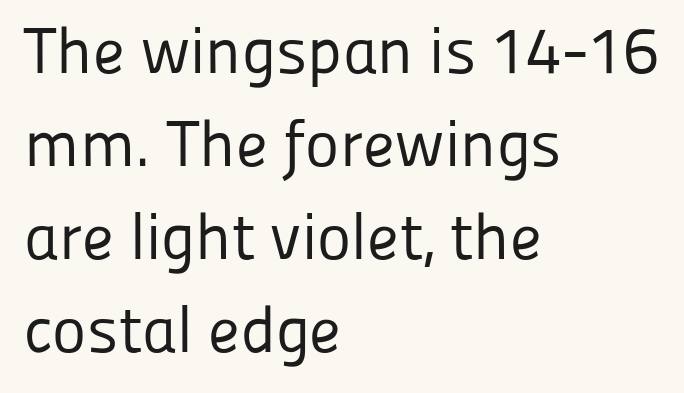
You could not count columns in this text — the font is proportionally spaced. Which margin do the lines hug? The left one — the right edge is uneven. The rows are spaced the way most documents space them. The type family on display is of the sans-serif kind.
